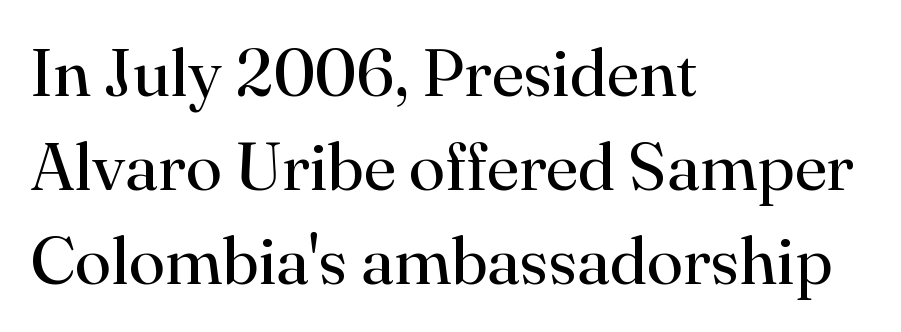
The rendering uses natural spacing where letterforms have individual widths. Where is the straight margin? On the left. This sample uses a serif face. Each row of text sits above clean, open space.
